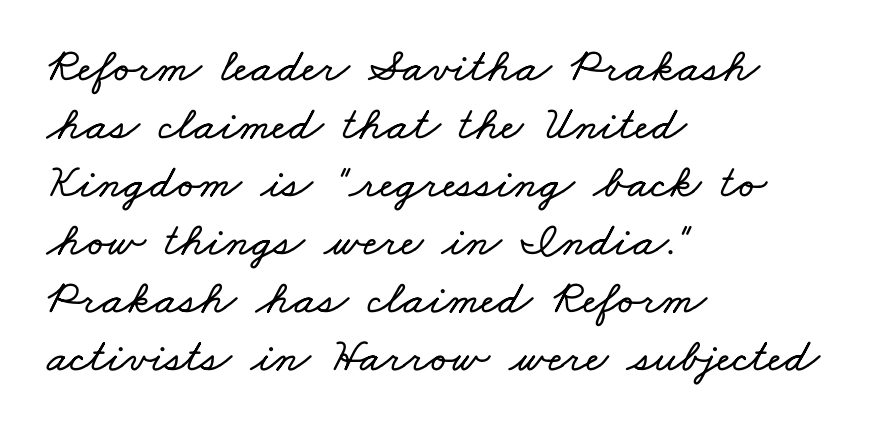
The image shows 48 px wide type; set left-aligned, line spacing 1.21x, normal letter spacing, not underlined; low stroke contrast and a small x-height.
